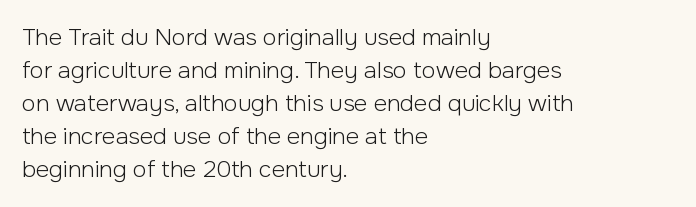
{"italic": "no", "bold": "no", "underline": "no", "align": "left", "line_spacing": "normal", "line_spacing_ratio": 1.43, "letter_spacing": "normal", "letter_spacing_em": 0.0, "glyph_px": 23}
